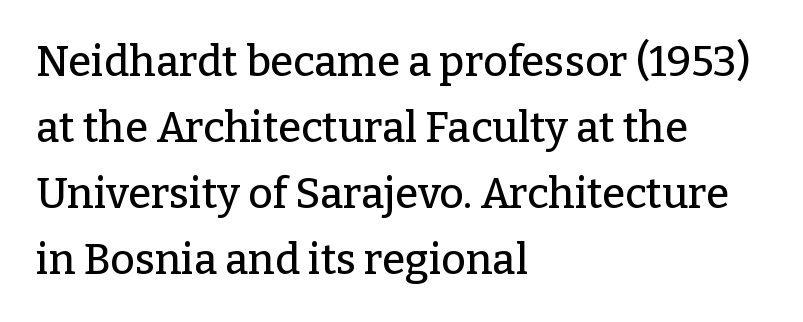
Q: Is the text italic (slanted)? A: No, it is upright.
Q: Is the typeface a serif or a sans-serif typeface? A: Serif.
Q: Is the text underlined? A: No.
Q: How is the paragraph aligned? A: Left-aligned.
Q: Is the spacing between letters normal or unusually wide? A: Normal.
Q: Is the spacing between lines tight, normal or loose? A: Normal.
Q: Width (condensed, normal, or wide)? A: Normal.
Q: Stroke contrast? A: Low.
Q: x-height? A: Medium.
Q: Monospaced? A: No.
